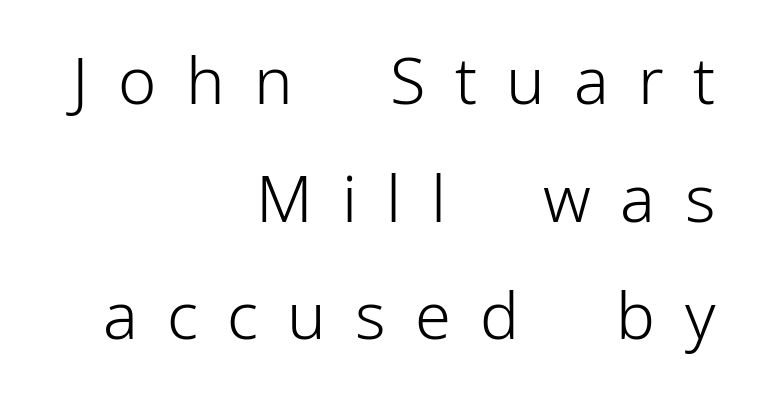
{"serif": "no", "italic": "no", "bold": "no", "weight": "light", "width": "normal", "stroke_contrast": "low", "x_height": "medium", "monospaced": "no", "underline": "no", "align": "right", "line_spacing_ratio": 1.81, "letter_spacing": "wide", "letter_spacing_em": 0.45, "glyph_px": 65}
